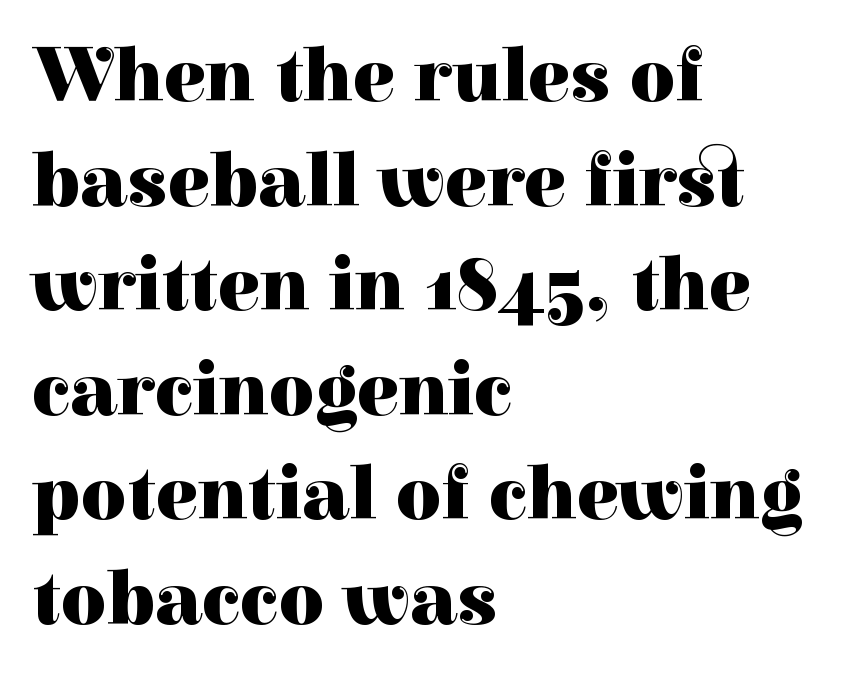
Q: Is the text bold? A: Yes.
Q: Is the text italic (slanted)? A: No, it is upright.
Q: Is the typeface a serif or a sans-serif typeface? A: Serif.
Q: Is the text underlined? A: No.
Q: How is the paragraph aligned? A: Left-aligned.
Q: Is the spacing between letters normal or unusually wide? A: Normal.
Q: Is the spacing between lines tight, normal or loose? A: Normal.
Q: Width (condensed, normal, or wide)? A: Normal.
Q: Stroke contrast? A: High.
Q: x-height? A: Medium.
Q: Monospaced? A: No.
